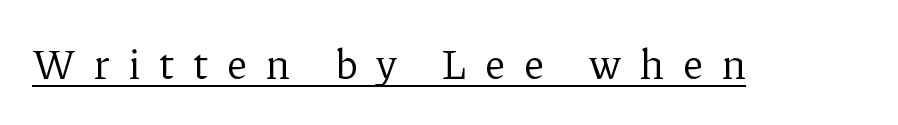
Q: Is the text bold? A: No.
Q: Is the text italic (slanted)? A: No, it is upright.
Q: Is the typeface a serif or a sans-serif typeface? A: Serif.
Q: Is the text underlined? A: Yes.
Q: Is the spacing between letters normal or unusually wide? A: Unusually wide.
Q: Width (condensed, normal, or wide)? A: Normal.
Q: Stroke contrast? A: Low.
Q: x-height? A: Medium.
Q: Monospaced? A: No.
